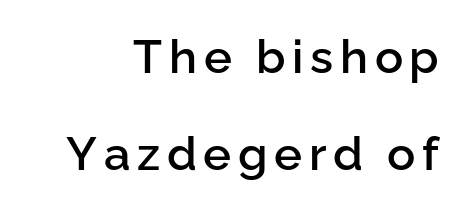
Q: Is the text bold? A: Semi-bold.
Q: Is the text italic (slanted)? A: No, it is upright.
Q: Is the typeface a serif or a sans-serif typeface? A: Sans-serif.
Q: Is the text underlined? A: No.
Q: How is the paragraph aligned? A: Right-aligned.
Q: Is the spacing between lines tight, normal or loose? A: Loose.
Q: Width (condensed, normal, or wide)? A: Normal.
Q: Stroke contrast? A: Low.
Q: x-height? A: Medium.
Q: Monospaced? A: No.
